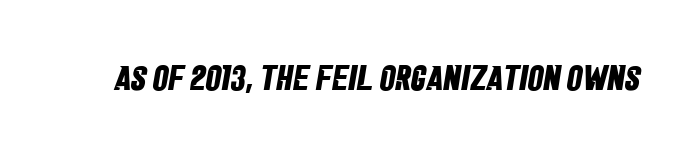
The image shows 35 px bold, condensed sans-serif type; set normal letter spacing, not underlined; low stroke contrast and a large x-height.
